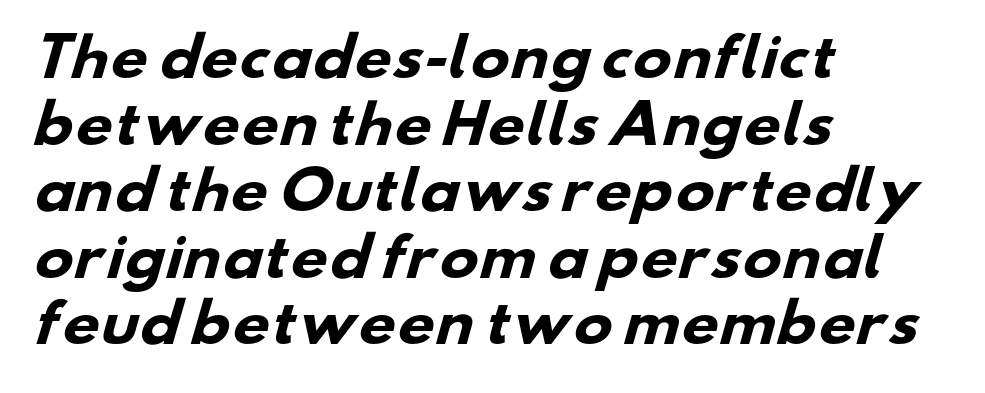
Leftover space on each line is placed entirely after the last word. The passage shown is emphatically bold. A typesetter would call this proportional, since set widths differ per character. The type is set solid horizontally, with unmodified tracking.
